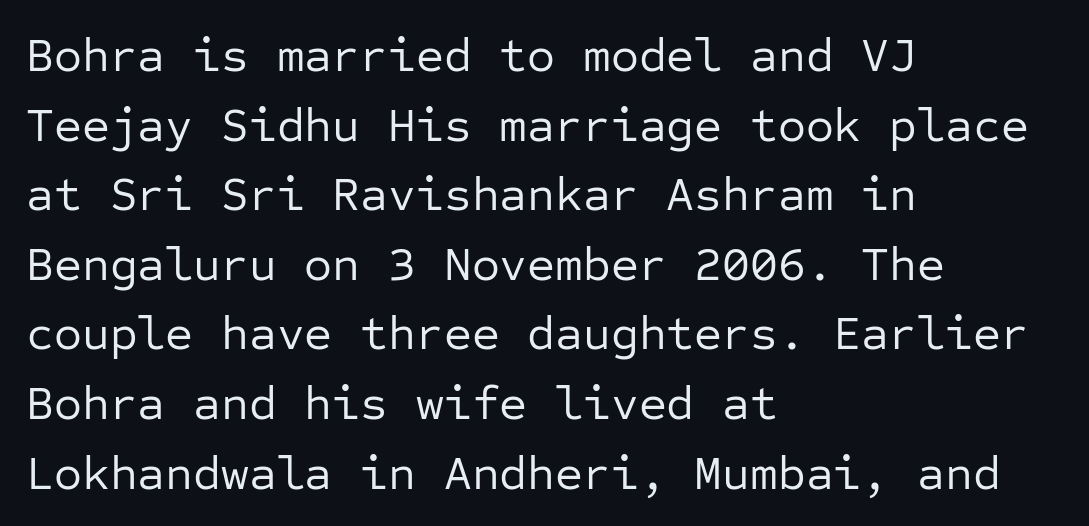
The image shows 48 px regular-weight sans-serif type, upright, monospaced; set left-aligned, normal line spacing (1.45x), normal letter spacing, not underlined; low stroke contrast and a medium x-height.
